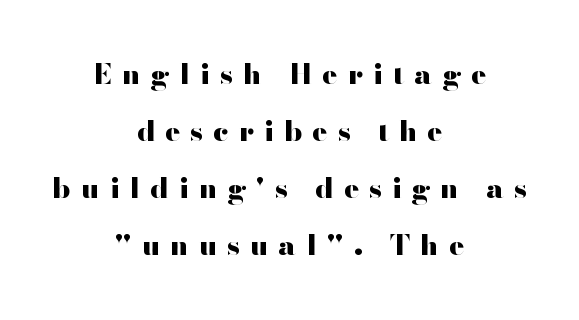
Heavy-handed strokes throughout: this text is bold. The paragraph shown floats in the horizontal middle. Short note: letters widely spaced. A bare baseline throughout the passage. Quick note: interline space is abundant.
